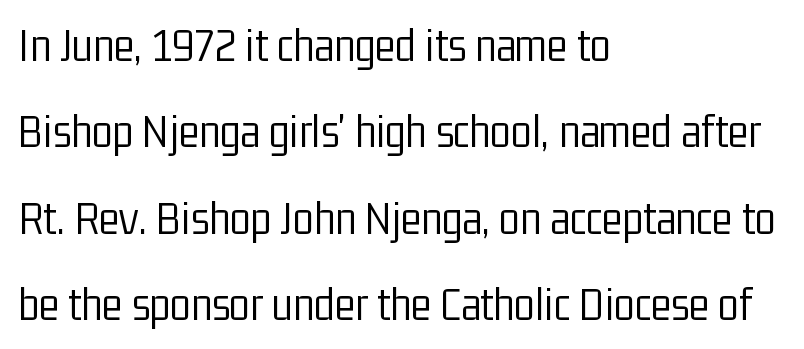
{"serif": "no", "italic": "no", "bold": "no", "weight": "light", "width": "condensed", "stroke_contrast": "low", "x_height": "medium", "monospaced": "no", "underline": "no", "align": "left", "line_spacing_ratio": 1.8, "letter_spacing": "normal", "letter_spacing_em": 0.0, "glyph_px": 48}
